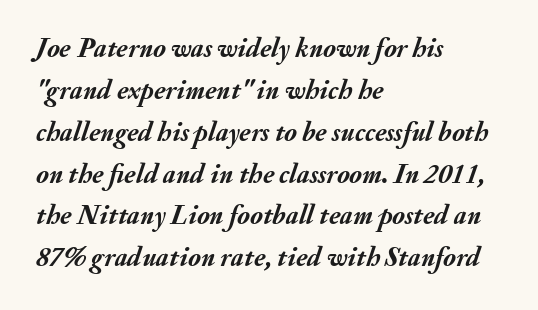
{"italic": "yes", "lean": "right", "slant_degrees": 20, "bold": "yes", "underline": "no", "align": "left", "line_spacing": "normal", "line_spacing_ratio": 1.55, "letter_spacing": "normal", "letter_spacing_em": 0.0, "glyph_px": 27}
